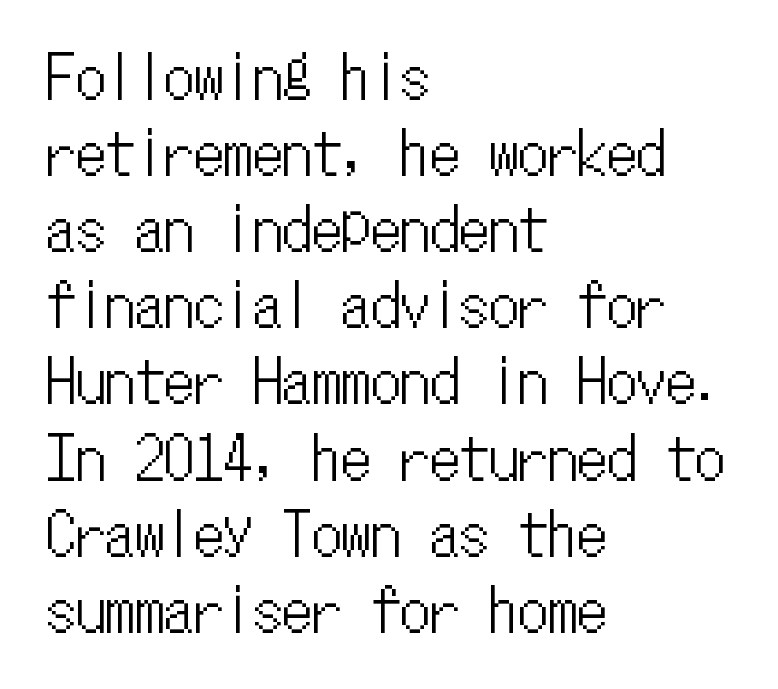
Q: Is the text italic (slanted)? A: No, it is upright.
Q: Is the text underlined? A: No.
Q: How is the paragraph aligned? A: Left-aligned.
Q: Is the spacing between letters normal or unusually wide? A: Normal.
Q: Is the spacing between lines tight, normal or loose? A: Normal.
Q: Width (condensed, normal, or wide)? A: Condensed.
Q: Stroke contrast? A: Low.
Q: x-height? A: Medium.
Q: Monospaced? A: Yes.
